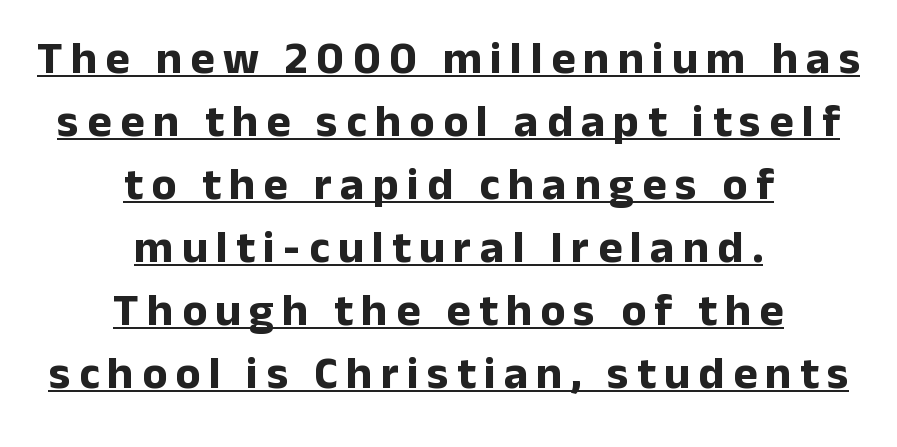
Every character sits straight up, as roman type does. The letters advance in unequal steps, a hallmark of proportional type. The strokes are fattened all the way to bold. Is there an underline? Yes — a line sits under the letters.
